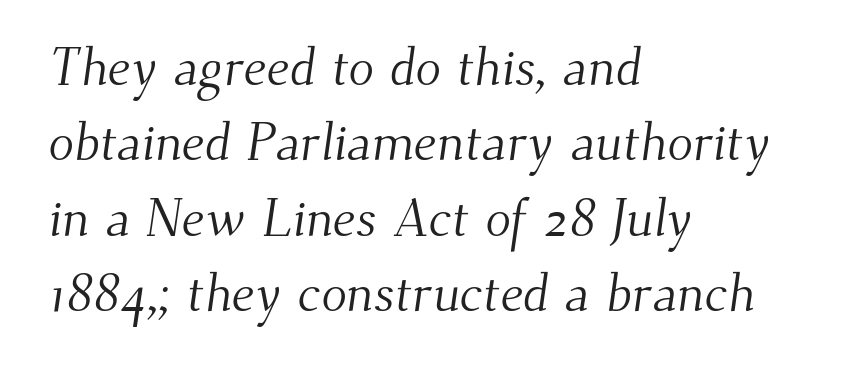
The image shows 53 px light serif type; set left-aligned, normal line spacing (1.42x), normal letter spacing, not underlined; medium stroke contrast and a small x-height.
